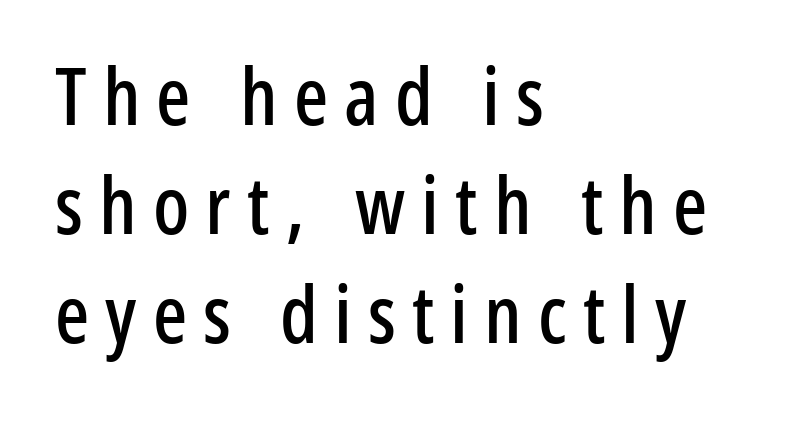
The passage shown stacks its lines at a standard gap. Rule under the text: the space is simply empty. Tall strokes in this sample are plumb rather than angled. The passage is arranged the way most books set body copy — flush left. These lines are composed in type without serifs. Proportional: the letters do not fall into vertical columns.
